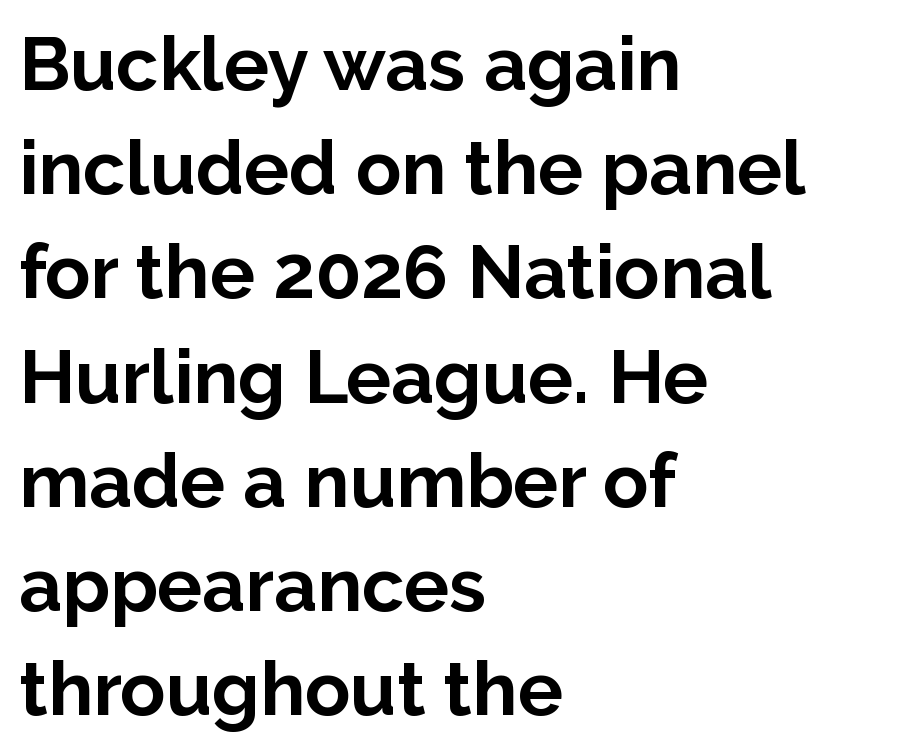
The image shows 75 px bold sans-serif type, upright; set left-aligned, normal line spacing (1.39x), normal letter spacing, not underlined; low stroke contrast and a medium x-height.
